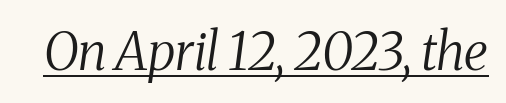
The image shows 52 px regular-weight, condensed serif type, italic (leaning right); set normal letter spacing, underlined; medium stroke contrast and a medium x-height.
